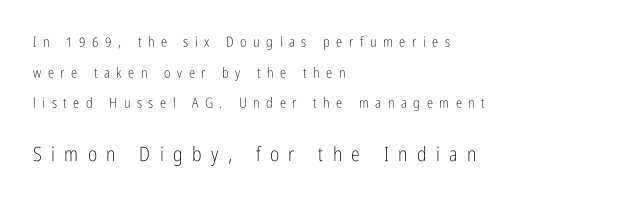
{"italic": "no", "bold": "no", "underline": "no", "align": "left", "line_spacing": "loose", "line_spacing_ratio": 2.19, "letter_spacing": "wide", "letter_spacing_em": 0.47, "larger_block": "second", "size_ratio": 1.43, "glyph_px": 20}
